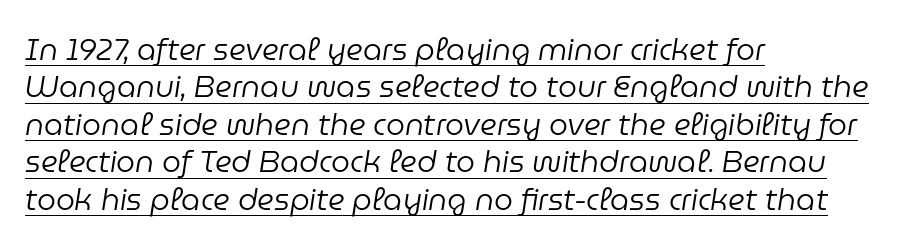
Q: Is the text bold? A: No.
Q: Is the text italic (slanted)? A: Yes, it leans right by about 9 degrees.
Q: Is the text underlined? A: Yes.
Q: How is the paragraph aligned? A: Left-aligned.
Q: Is the spacing between letters normal or unusually wide? A: Normal.
Q: Is the spacing between lines tight, normal or loose? A: Normal.
Q: Width (condensed, normal, or wide)? A: Normal.
Q: Stroke contrast? A: Low.
Q: x-height? A: Medium.
Q: Monospaced? A: No.
